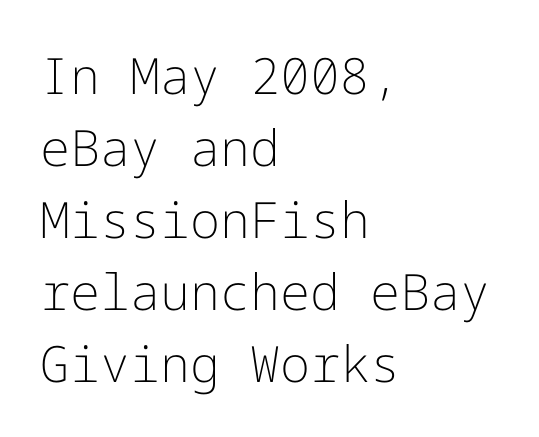
{"serif": "no", "italic": "no", "bold": "no", "weight": "light", "width": "normal", "stroke_contrast": "low", "x_height": "medium", "underline": "no", "align": "left", "line_spacing": "normal", "line_spacing_ratio": 1.44, "letter_spacing": "normal", "letter_spacing_em": 0.0, "glyph_px": 50}
